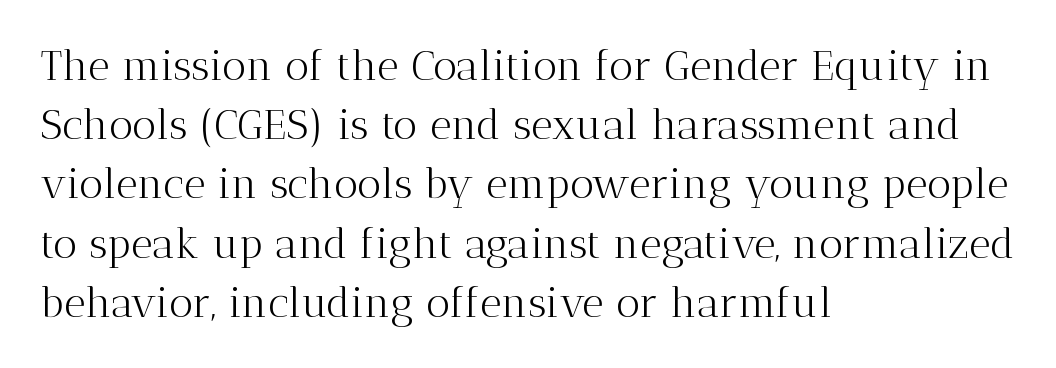
Each row of text sits above clean, open space. Rows of type keep a routine distance in the vertical direction. The passage is arranged the way most books set body copy — flush left. Tall strokes in this sample are plumb rather than angled. What kind of face is this? One with serifs. Glyph-to-glyph distance matches everyday printed text.
